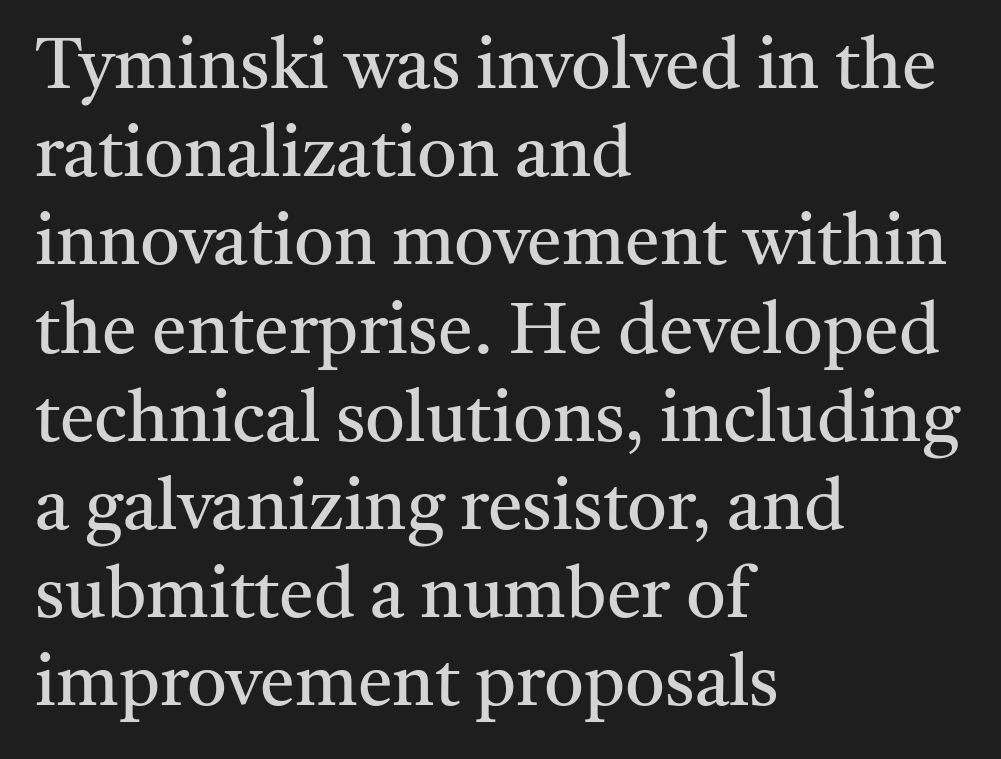
The image shows 70 px regular-weight serif type, upright; set left-aligned, normal line spacing (1.26x), normal letter spacing, not underlined; medium stroke contrast and a medium x-height.
